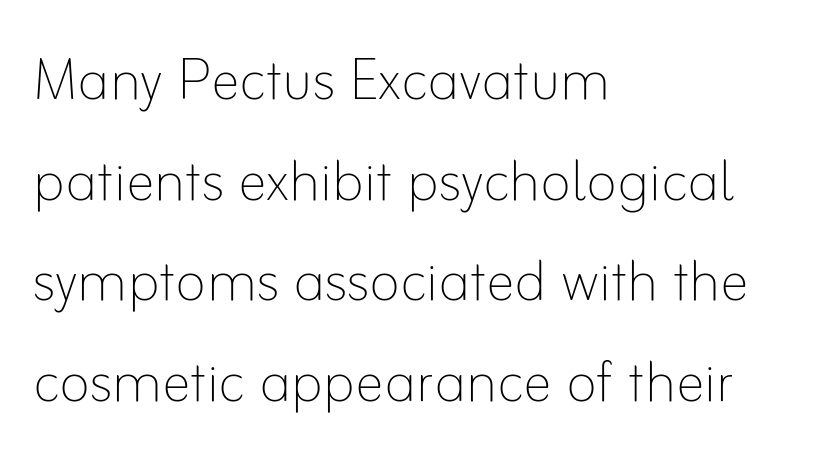
{"italic": "no", "bold": "no", "weight": "thin", "width": "normal", "stroke_contrast": "low", "x_height": "small", "monospaced": "no", "underline": "no", "align": "left", "line_spacing": "normal", "line_spacing_ratio": 1.38, "letter_spacing": "normal", "letter_spacing_em": 0.0, "glyph_px": 73}
